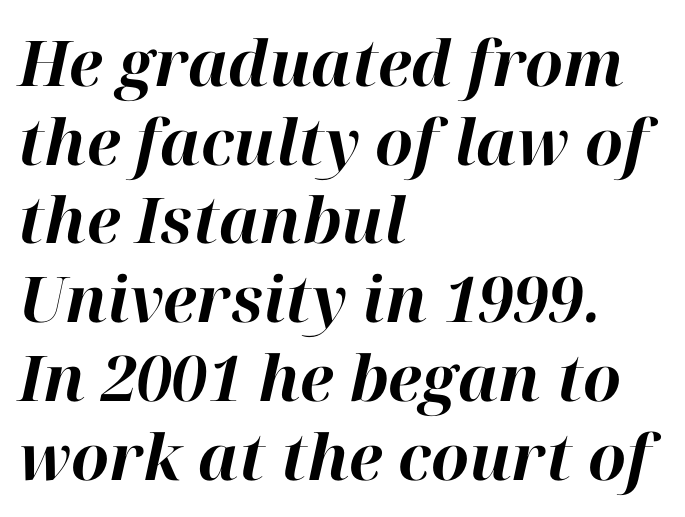
The image shows 63 px bold type, italic (leaning right); set left-aligned, normal line spacing (1.25x), normal letter spacing, not underlined; high stroke contrast and a medium x-height.
